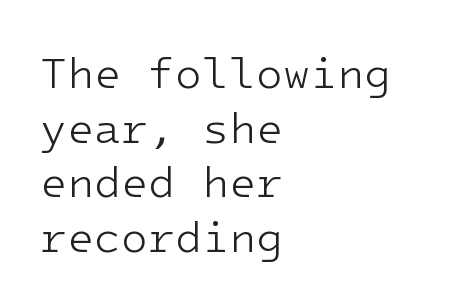
The image shows 44 px light sans-serif type, upright, monospaced; set left-aligned, line spacing 1.24x, normal letter spacing, not underlined; low stroke contrast and a medium x-height.
